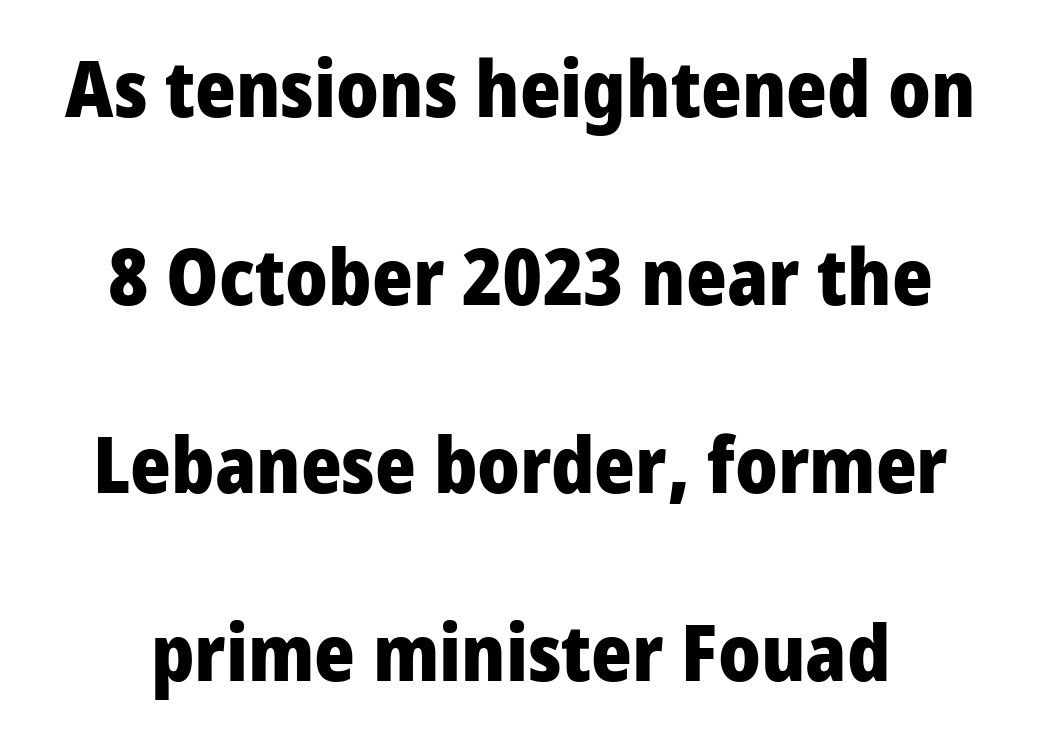
Spacing between characters is what you'd get straight out of the box. Think of a printed novel: that variable character pitch is what you see here. The letters carry no serifs — their stems end cleanly without finishing strokes. Students, observe: this is what heavily led, spacious text looks like. This rendering features lettering with no underline.
